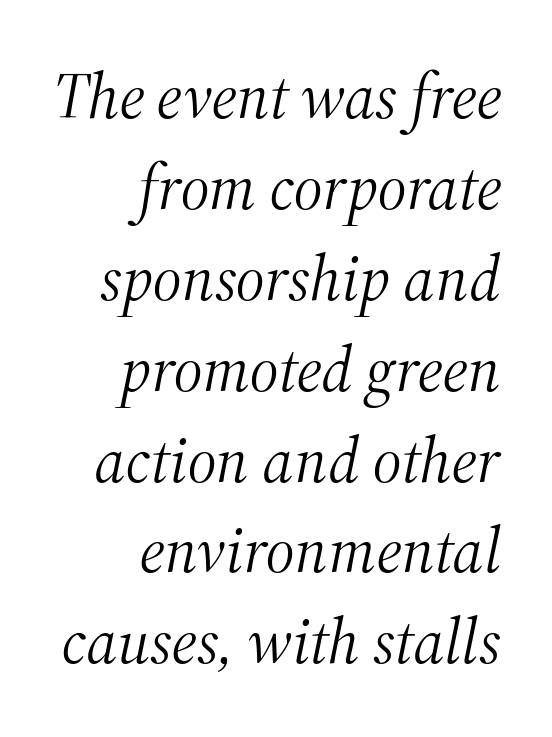
The image shows 64 px light serif type, italic (leaning right); set right-aligned, normal line spacing (1.42x), normal letter spacing, not underlined; medium stroke contrast and a medium x-height.
